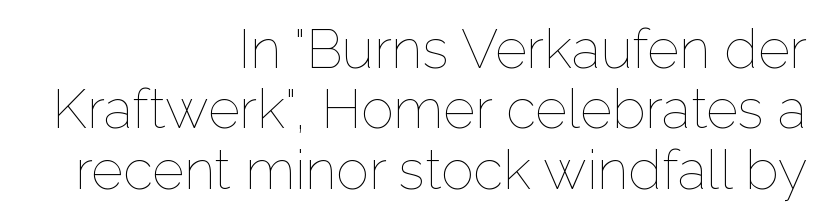
Q: Is the text bold? A: No.
Q: Is the text italic (slanted)? A: No, it is upright.
Q: Is the text underlined? A: No.
Q: How is the paragraph aligned? A: Right-aligned.
Q: Is the spacing between letters normal or unusually wide? A: Normal.
Q: Is the spacing between lines tight, normal or loose? A: Tight.
Q: Width (condensed, normal, or wide)? A: Normal.
Q: Stroke contrast? A: Low.
Q: x-height? A: Medium.
Q: Monospaced? A: No.
